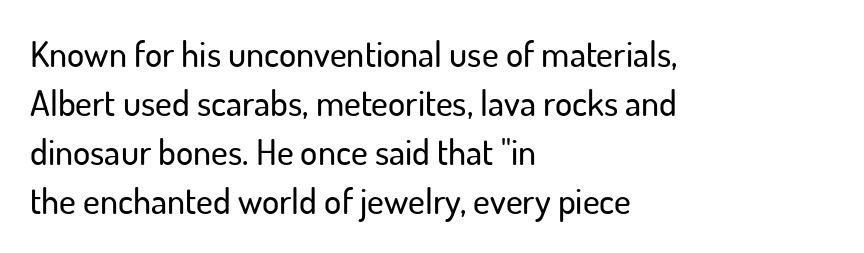
Q: Is the text italic (slanted)? A: No, it is upright.
Q: Is the typeface a serif or a sans-serif typeface? A: Sans-serif.
Q: Is the text underlined? A: No.
Q: How is the paragraph aligned? A: Left-aligned.
Q: Is the spacing between letters normal or unusually wide? A: Normal.
Q: Is the spacing between lines tight, normal or loose? A: Normal.
Q: Width (condensed, normal, or wide)? A: Normal.
Q: Stroke contrast? A: Low.
Q: x-height? A: Small.
Q: Monospaced? A: No.
